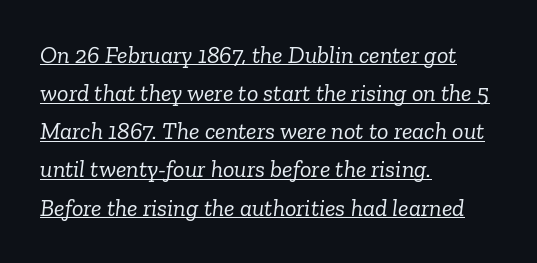
The image shows 24 px text type, italic (leaning right); set left-aligned, normal line spacing (1.59x), normal letter spacing, underlined.
